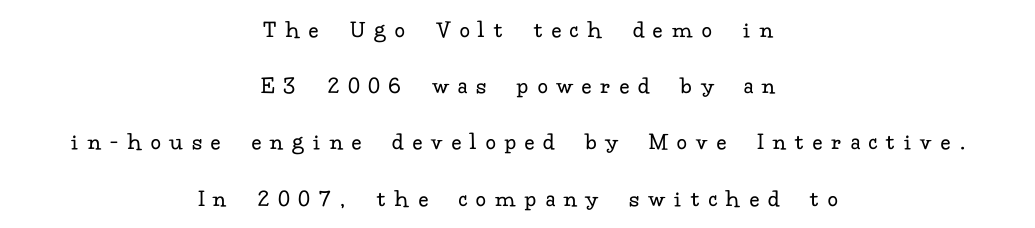
{"italic": "no", "bold": "no", "underline": "no", "align": "center", "line_spacing": "loose", "line_spacing_ratio": 2.25, "letter_spacing": "wide", "letter_spacing_em": 0.39, "glyph_px": 25}
